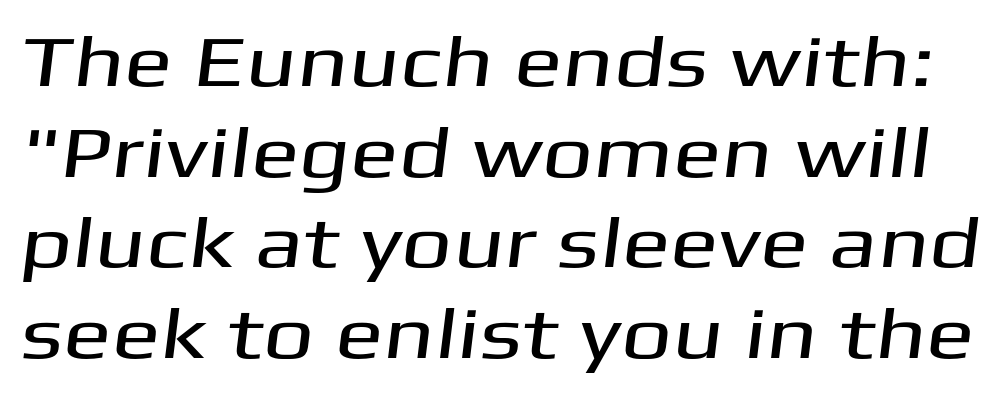
Q: Is the typeface a serif or a sans-serif typeface? A: Sans-serif.
Q: Is the text underlined? A: No.
Q: Is the spacing between letters normal or unusually wide? A: Normal.
Q: Is the spacing between lines tight, normal or loose? A: Normal.
Q: Width (condensed, normal, or wide)? A: Wide.
Q: Stroke contrast? A: Medium.
Q: x-height? A: Medium.
Q: Monospaced? A: No.
